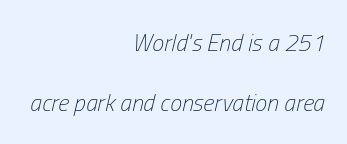
If you measured baseline to baseline, you'd find a long distance. The weight tops out at a normal text grade. The rendering applies a slant to the glyphs. Compared with a flush-left layout, this one pins lines to the opposite, right side. The area under the type is left untouched.
